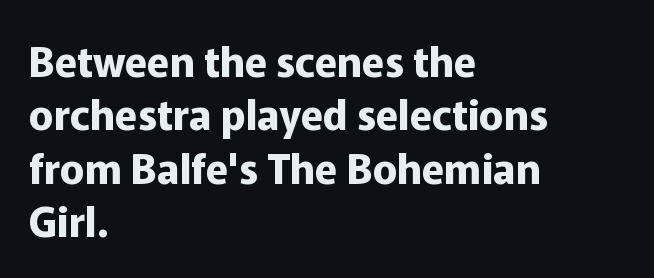
The image shows 41 px bold sans-serif type, upright; set left-aligned, normal line spacing (1.3x), normal letter spacing, not underlined; low stroke contrast and a medium x-height.
